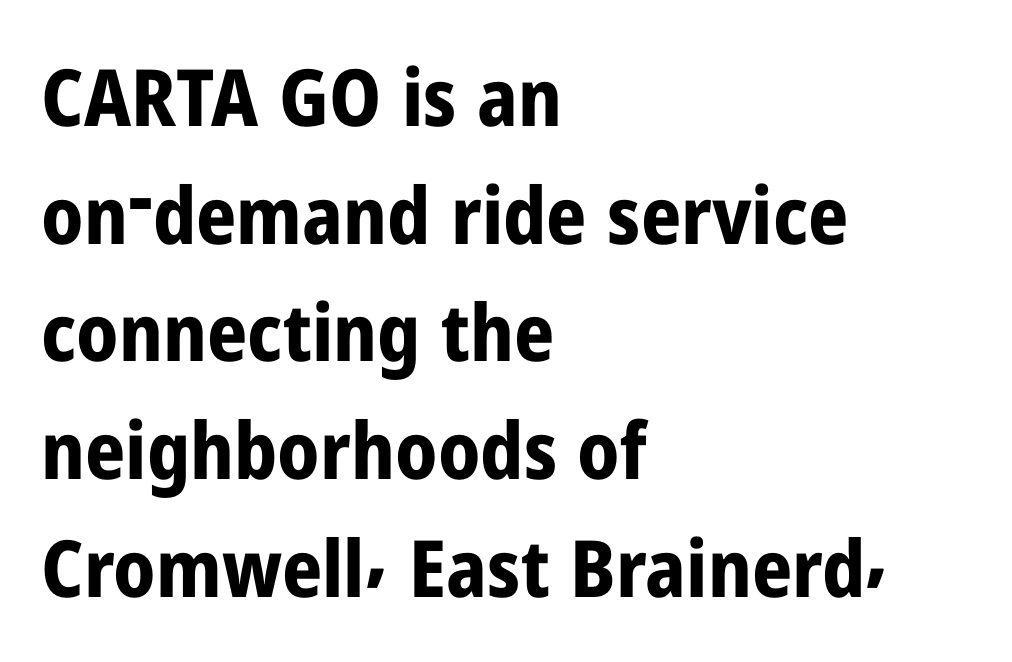
Q: Is the text bold? A: Yes.
Q: Is the text italic (slanted)? A: No, it is upright.
Q: Is the typeface a serif or a sans-serif typeface? A: Sans-serif.
Q: Is the text underlined? A: No.
Q: How is the paragraph aligned? A: Left-aligned.
Q: Is the spacing between letters normal or unusually wide? A: Normal.
Q: Is the spacing between lines tight, normal or loose? A: Normal.
Q: Width (condensed, normal, or wide)? A: Condensed.
Q: Stroke contrast? A: Low.
Q: x-height? A: Medium.
Q: Monospaced? A: No.
